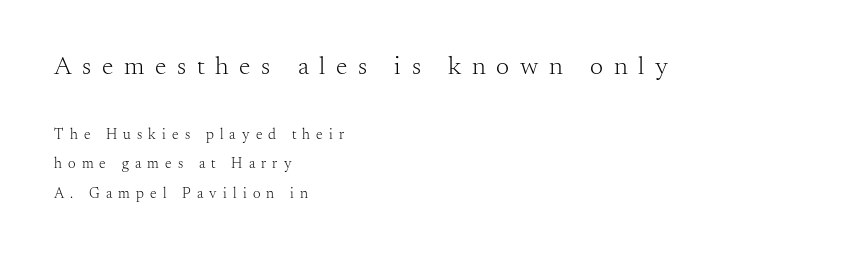
Underline: absent. Compared with typical paragraphs, the rows here are farther apart. Top chunk: large. Bottom chunk: small. Words appear elongated and porous because spacing is wide.
